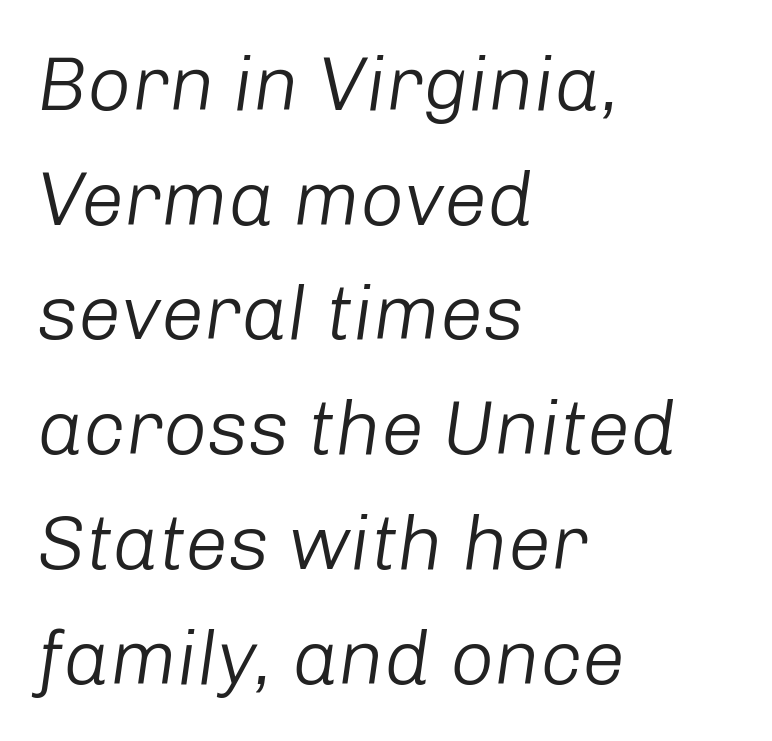
{"italic": "yes", "lean": "right", "slant_degrees": 8, "bold": "no", "weight": "light", "width": "normal", "stroke_contrast": "low", "x_height": "medium", "monospaced": "no", "underline": "no", "align": "left", "line_spacing": "normal", "line_spacing_ratio": 1.49, "letter_spacing": "normal", "letter_spacing_em": 0.0, "glyph_px": 77}
